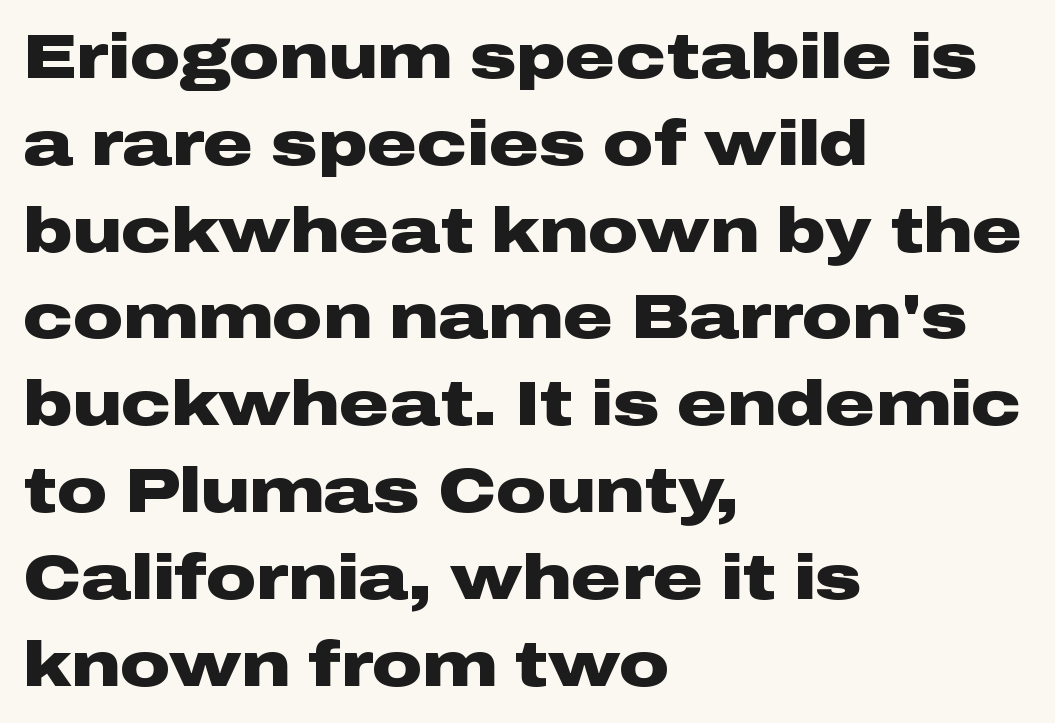
Q: Is the text bold? A: Yes.
Q: Is the text italic (slanted)? A: No, it is upright.
Q: Is the typeface a serif or a sans-serif typeface? A: Sans-serif.
Q: Is the text underlined? A: No.
Q: How is the paragraph aligned? A: Left-aligned.
Q: Is the spacing between letters normal or unusually wide? A: Normal.
Q: Is the spacing between lines tight, normal or loose? A: Normal.
Q: Width (condensed, normal, or wide)? A: Wide.
Q: Stroke contrast? A: Low.
Q: x-height? A: Medium.
Q: Monospaced? A: No.
